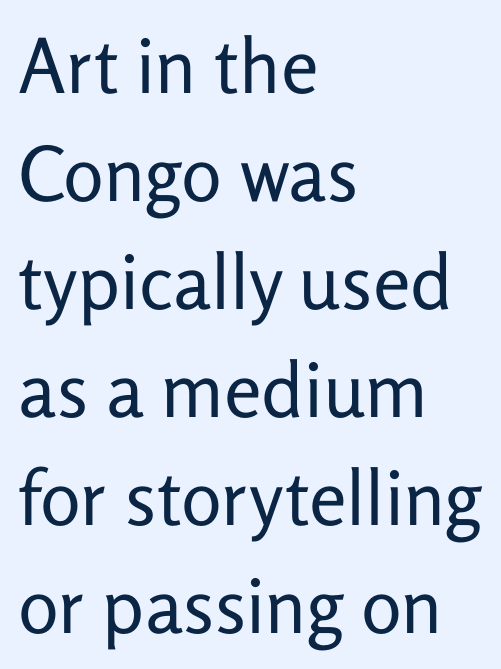
The image shows 76 px regular-weight sans-serif type, upright; set left-aligned, normal line spacing (1.42x), normal letter spacing, not underlined; low stroke contrast and a medium x-height.
